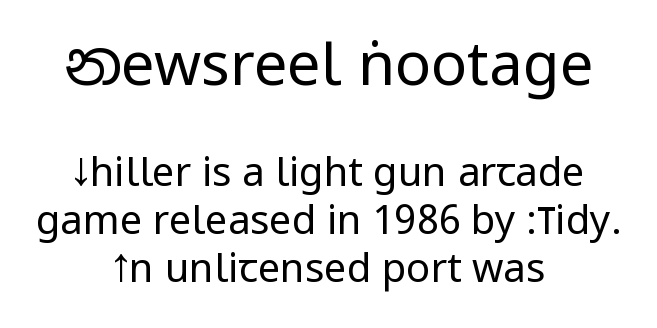
{"serif": "no", "italic": "no", "bold": "no", "weight": "regular", "width": "condensed", "stroke_contrast": "low", "underline": "no", "align": "center", "line_spacing_ratio": 1.2, "letter_spacing": "normal", "letter_spacing_em": 0.0, "larger_block": "first", "size_ratio": 1.5, "glyph_px": 60}
